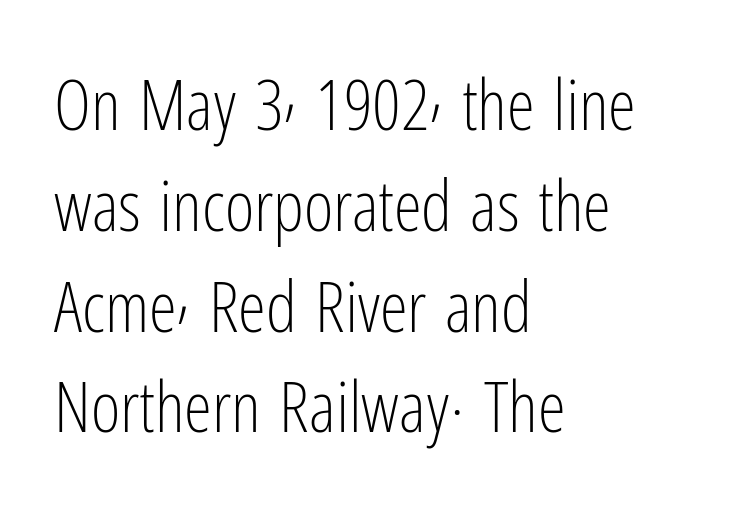
Is this a fixed-width face? No — the glyphs have proportional, varying widths. Teacher's note: observe the even left margin — that is flush-left alignment. Is the stroke heavy? The answer is a plain regular-or-lighter. The font's upright variant was chosen for this text.
